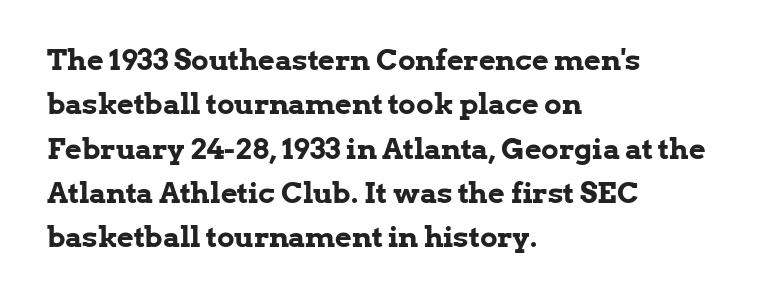
Q: Is the text bold? A: Yes.
Q: Is the text italic (slanted)? A: No, it is upright.
Q: Is the typeface a serif or a sans-serif typeface? A: Serif.
Q: Is the text underlined? A: No.
Q: How is the paragraph aligned? A: Left-aligned.
Q: Is the spacing between letters normal or unusually wide? A: Normal.
Q: Is the spacing between lines tight, normal or loose? A: Normal.
Q: Width (condensed, normal, or wide)? A: Normal.
Q: Stroke contrast? A: Low.
Q: x-height? A: Medium.
Q: Monospaced? A: No.
